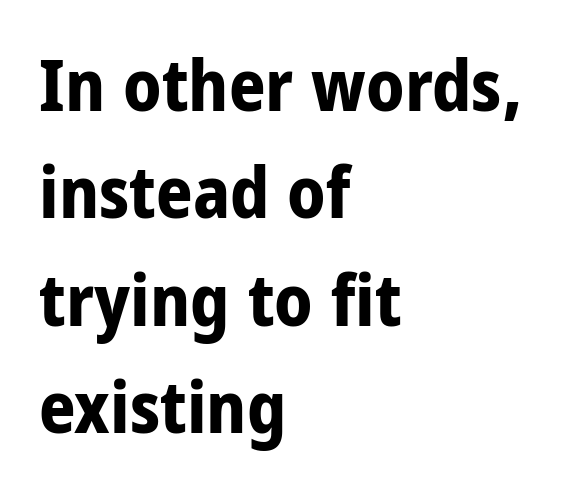
The image shows 72 px bold, condensed sans-serif type, upright; set left-aligned, normal line spacing (1.49x), normal letter spacing, not underlined; low stroke contrast and a large x-height.
